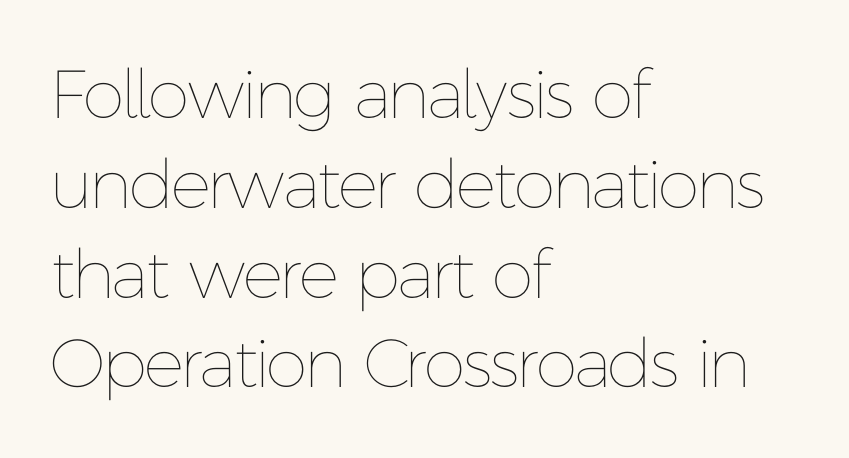
{"italic": "no", "bold": "no", "weight": "thin", "width": "normal", "stroke_contrast": "low", "x_height": "medium", "monospaced": "no", "underline": "no", "align": "left", "line_spacing": "normal", "line_spacing_ratio": 1.32, "letter_spacing": "normal", "letter_spacing_em": 0.0, "glyph_px": 68}
